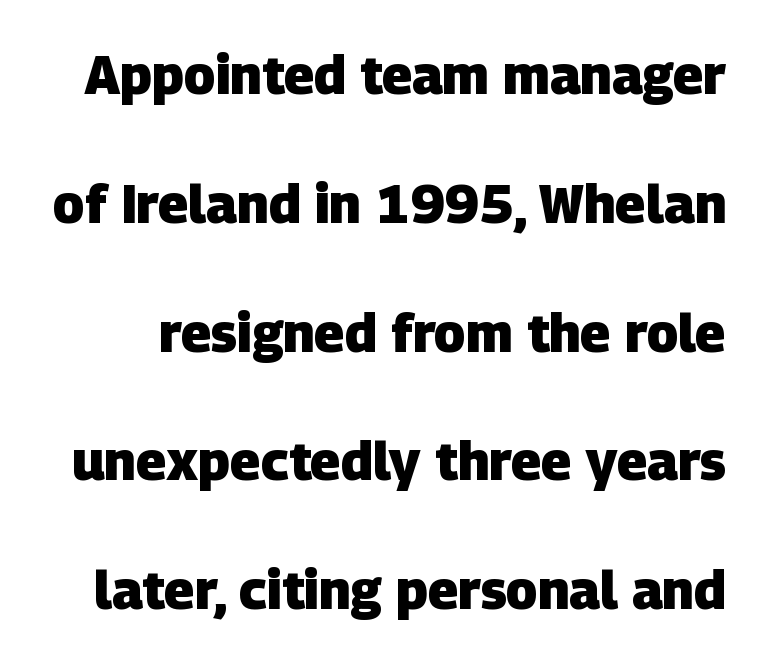
The image shows 53 px heavy sans-serif type; set loose line spacing (2.43x), normal letter spacing, not underlined; low stroke contrast and a large x-height.
